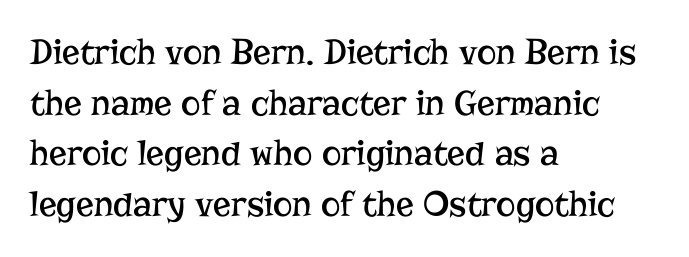
{"serif": "yes", "italic": "no", "bold": "no", "weight": "regular", "width": "normal", "stroke_contrast": "low", "x_height": "medium", "monospaced": "no", "underline": "no", "align": "left", "line_spacing": "normal", "line_spacing_ratio": 1.37, "letter_spacing": "normal", "letter_spacing_em": 0.0, "glyph_px": 37}
